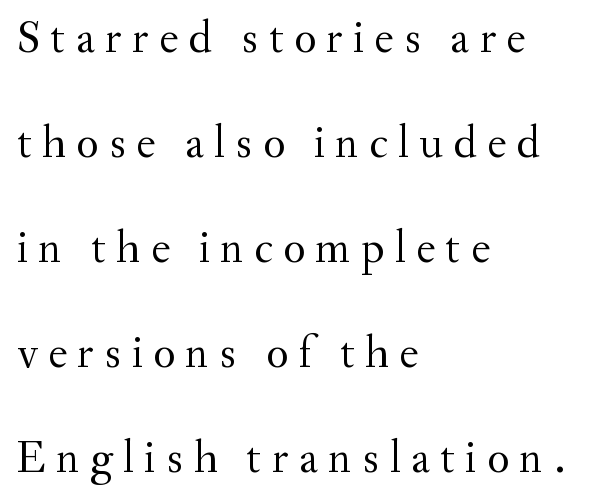
Someone cranked the tracking dial way up on this one. Just letters on the line, the space beneath them empty. Every character sits straight up, as roman type does. Font category for this specimen: serif.
